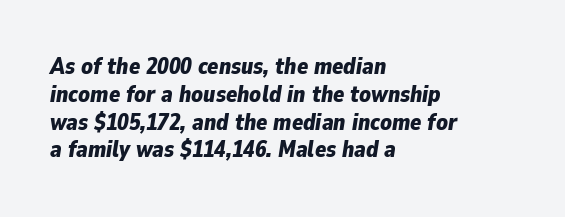
{"italic": "yes", "lean": "right", "slant_degrees": 9, "bold": "yes", "underline": "no", "align": "left", "line_spacing_ratio": 1.21, "letter_spacing": "normal", "letter_spacing_em": 0.0, "glyph_px": 23}
